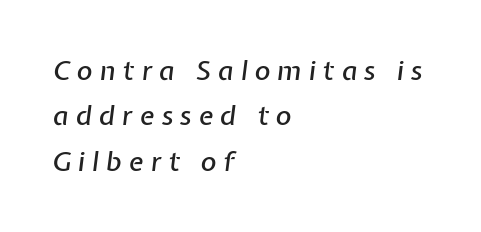
Rows of type keep a routine distance in the vertical direction. This rendering features lettering with no underline. The typesetter chose a ragged-right arrangement here. Observe the wide spacing: letters keep a clear distance from each other. Looking at the ascenders, they clearly lean.
